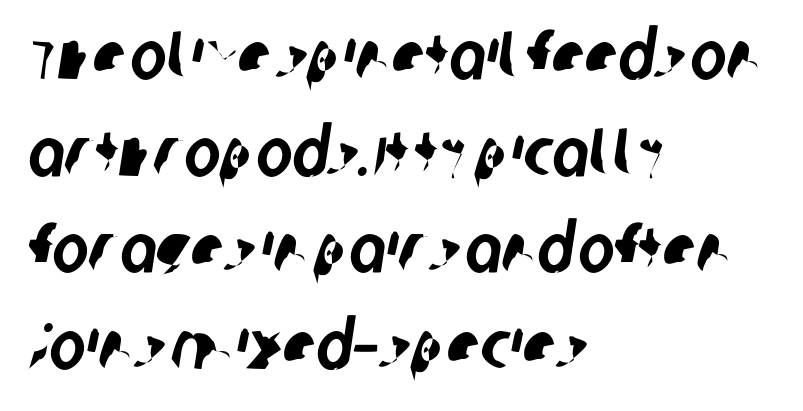
The image shows 68 px condensed sans-serif type; set left-aligned, normal line spacing (1.42x), normal letter spacing, not underlined; low stroke contrast and a large x-height.
